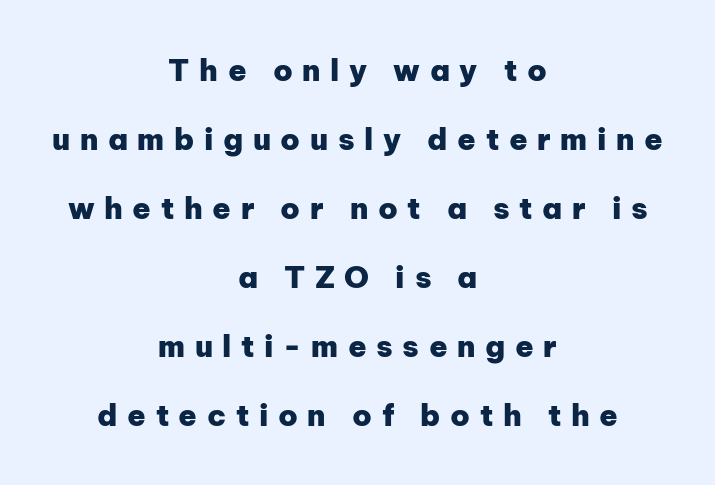
The image shows 30 px heavy sans-serif type, upright; set centered, loose line spacing (2.3x), unusually wide letter spacing (+0.32 em), not underlined; low stroke contrast and a medium x-height.
